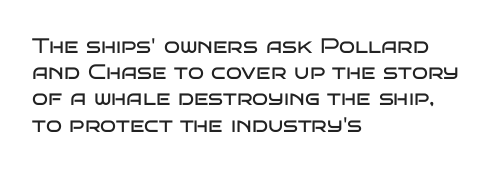
{"italic": "no", "bold": "no", "underline": "no", "align": "left", "line_spacing": "normal", "line_spacing_ratio": 1.25, "letter_spacing": "normal", "letter_spacing_em": 0.0, "glyph_px": 21}
